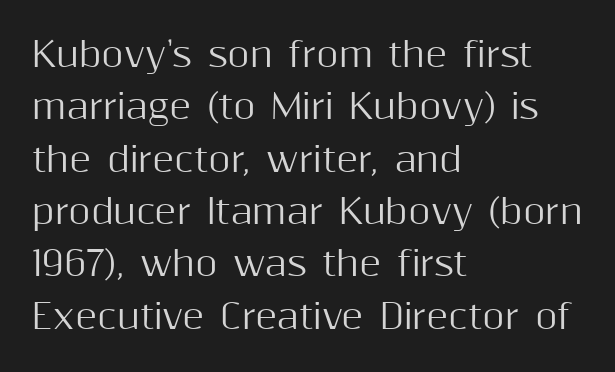
The image shows 34 px sans-serif type, upright; set left-aligned, normal line spacing (1.54x), normal letter spacing, not underlined; medium stroke contrast and a medium x-height.
